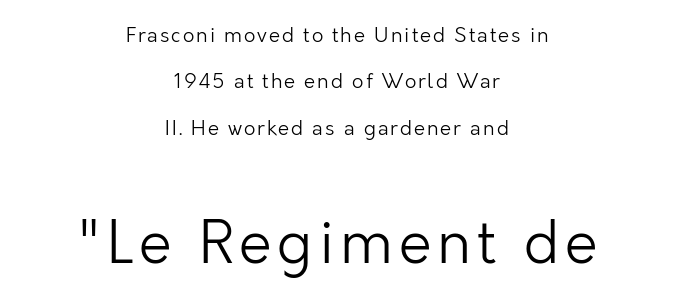
The image shows 59 px light sans-serif type, upright; set centered, loose line spacing (2.32x), not underlined; the second (bottom) block is 2.95x larger; low stroke contrast and a medium x-height.
